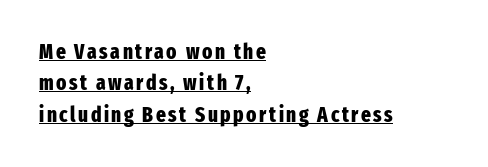
Regular leading. The typography opts for an upright posture over an oblique one. The setting favours the left margin, as ordinary paragraphs usually do. Like a heading marked for emphasis, these lines bear an underscore.
